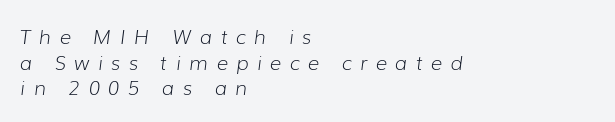
Q: Is the text bold? A: No.
Q: Is the text italic (slanted)? A: Yes, it leans right by about 7 degrees.
Q: Is the text underlined? A: No.
Q: How is the paragraph aligned? A: Left-aligned.
Q: Is the spacing between letters normal or unusually wide? A: Unusually wide.
Q: Is the spacing between lines tight, normal or loose? A: Normal.
